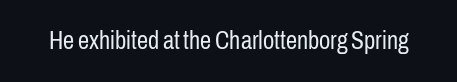
The rendering keeps characters at their native spacing. The font sits on the lighter half of the weight spectrum, regular included. Quick note: underline off. Is there any slant? The stems are plumb.
